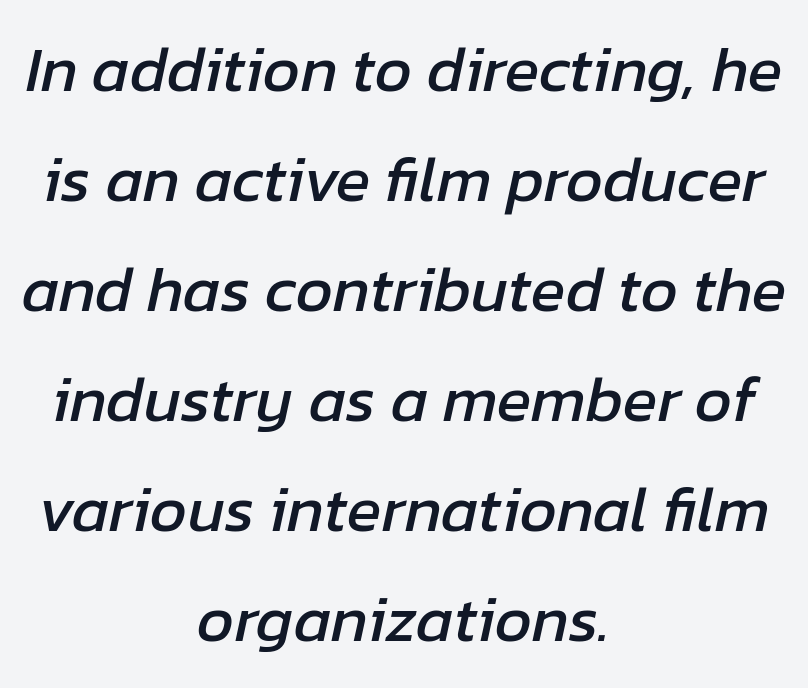
{"italic": "yes", "lean": "right", "slant_degrees": 12, "width": "normal", "stroke_contrast": "low", "x_height": "medium", "monospaced": "no", "underline": "no", "align": "center", "line_spacing_ratio": 1.72, "letter_spacing": "normal", "letter_spacing_em": 0.0, "glyph_px": 64}
